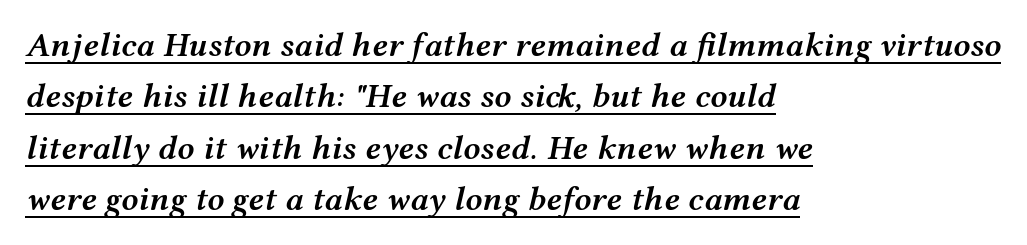
Q: Is the text bold? A: Semi-bold.
Q: Is the text italic (slanted)? A: Yes, it leans right by about 12 degrees.
Q: Is the text underlined? A: Yes.
Q: How is the paragraph aligned? A: Left-aligned.
Q: Is the spacing between letters normal or unusually wide? A: Normal.
Q: Is the spacing between lines tight, normal or loose? A: Normal.
Q: Width (condensed, normal, or wide)? A: Wide.
Q: Stroke contrast? A: Medium.
Q: x-height? A: Medium.
Q: Monospaced? A: No.
